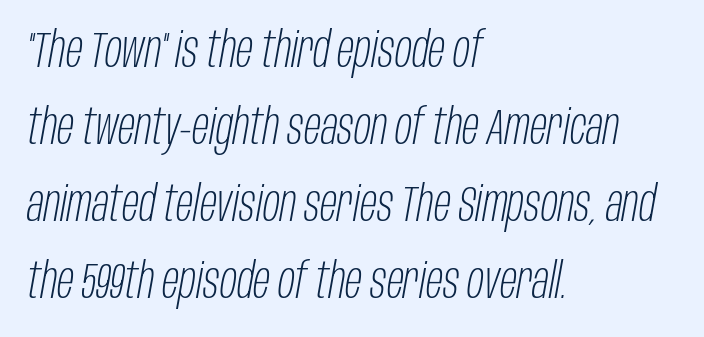
The gap between lines stays unmarked. No extra tracking has been applied to these lines. The rendering anchors every line to the left-hand side. Would a proofreader flag this as italicized? Yes.
